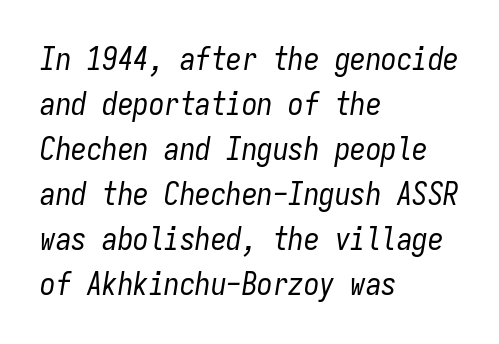
The image shows 31 px regular-weight, condensed type, italic (leaning right), monospaced; set left-aligned, normal line spacing (1.45x), normal letter spacing, not underlined; low stroke contrast and a medium x-height.
